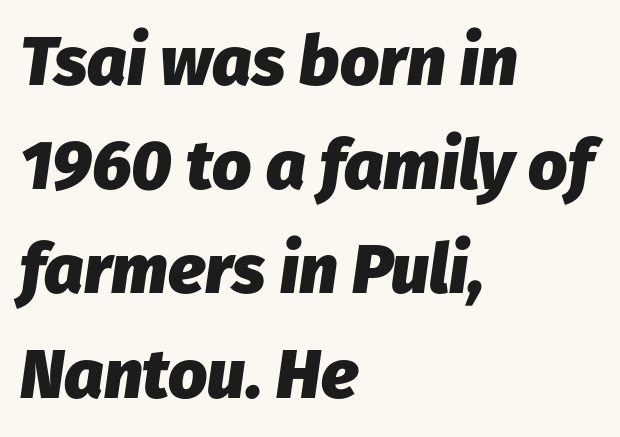
The image shows 69 px heavy type, italic (leaning right); set left-aligned, normal line spacing (1.51x), normal letter spacing, not underlined; low stroke contrast and a medium x-height.
